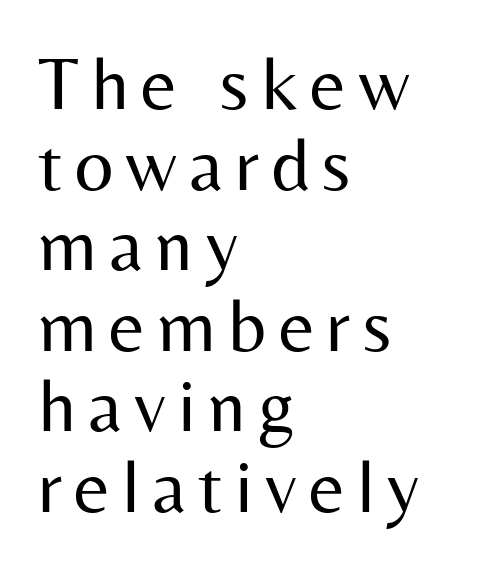
Q: Is the text bold? A: No.
Q: Is the text italic (slanted)? A: No, it is upright.
Q: Is the typeface a serif or a sans-serif typeface? A: Sans-serif.
Q: Is the text underlined? A: No.
Q: How is the paragraph aligned? A: Left-aligned.
Q: Is the spacing between lines tight, normal or loose? A: Tight.
Q: Width (condensed, normal, or wide)? A: Normal.
Q: Stroke contrast? A: Medium.
Q: x-height? A: Medium.
Q: Monospaced? A: No.
